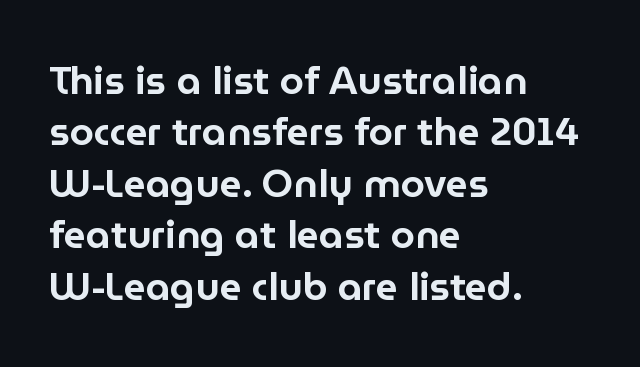
{"serif": "no", "italic": "no", "width": "normal", "stroke_contrast": "low", "x_height": "medium", "monospaced": "no", "underline": "no", "align": "left", "line_spacing": "normal", "line_spacing_ratio": 1.32, "letter_spacing": "normal", "letter_spacing_em": 0.0, "glyph_px": 39}
